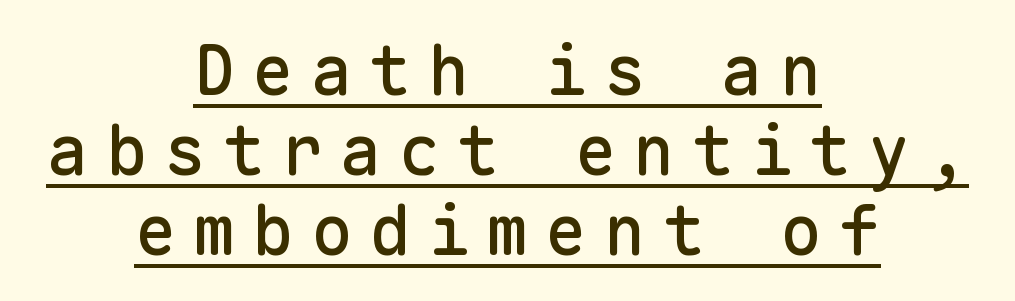
{"serif": "no", "italic": "no", "width": "normal", "stroke_contrast": "low", "x_height": "medium", "monospaced": "yes", "underline": "yes", "align": "center", "line_spacing_ratio": 1.16, "letter_spacing": "wide", "letter_spacing_em": 0.25, "glyph_px": 69}
